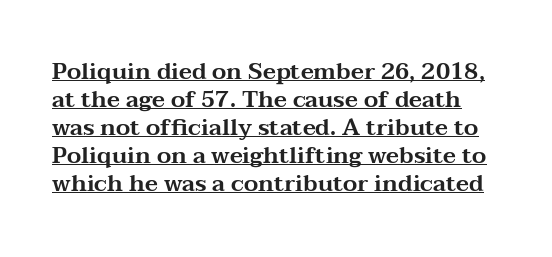
Q: Is the text italic (slanted)? A: No, it is upright.
Q: Is the text underlined? A: Yes.
Q: Is the spacing between letters normal or unusually wide? A: Normal.
